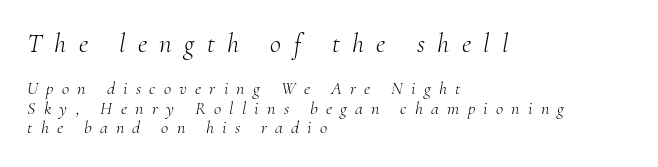
The image shows 27 px text type, italic (leaning right); set left-aligned, tight line spacing (1.07x), unusually wide letter spacing (+0.46 em), not underlined; the first (top) block is 1.5x larger.
